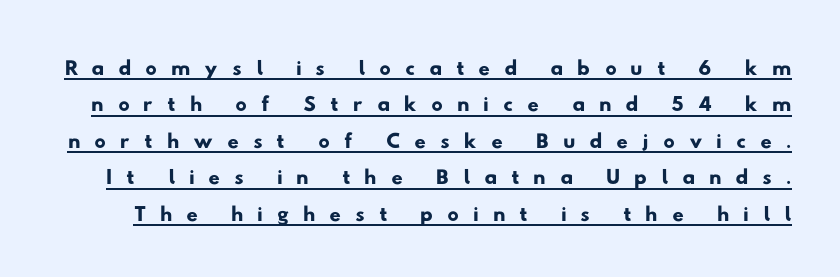
Varying glyph widths throughout — classic text-font behaviour. A typesetter would label this face a sans. Underline: present. The type is letterspaced generously, with wide tracking.
